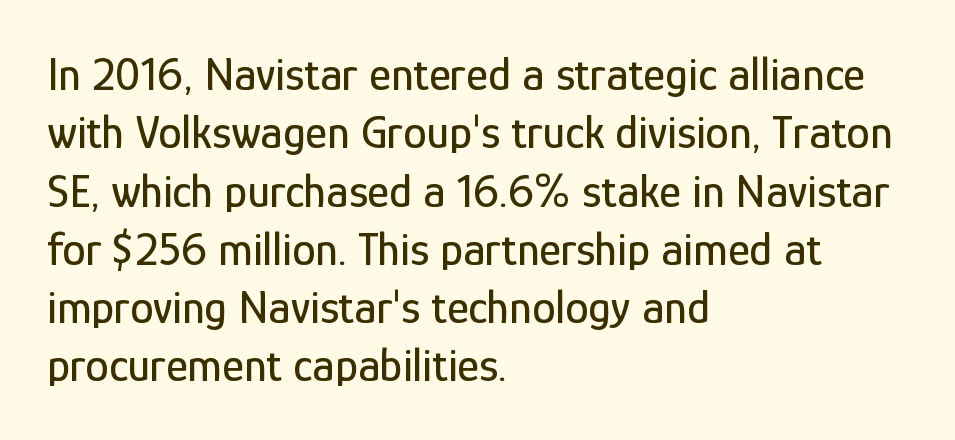
The image shows 47 px condensed sans-serif type, upright; set left-aligned, line spacing 1.24x, normal letter spacing, not underlined; low stroke contrast and a medium x-height.
